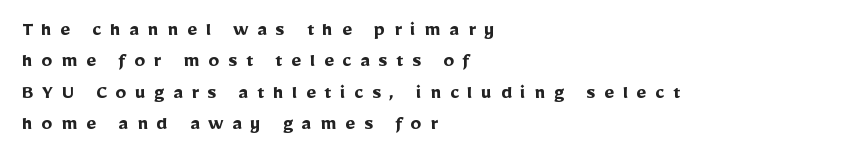
Q: Is the text bold? A: Yes.
Q: Is the text italic (slanted)? A: No, it is upright.
Q: Is the text underlined? A: No.
Q: How is the paragraph aligned? A: Left-aligned.
Q: Is the spacing between letters normal or unusually wide? A: Unusually wide.
Q: Is the spacing between lines tight, normal or loose? A: Normal.
